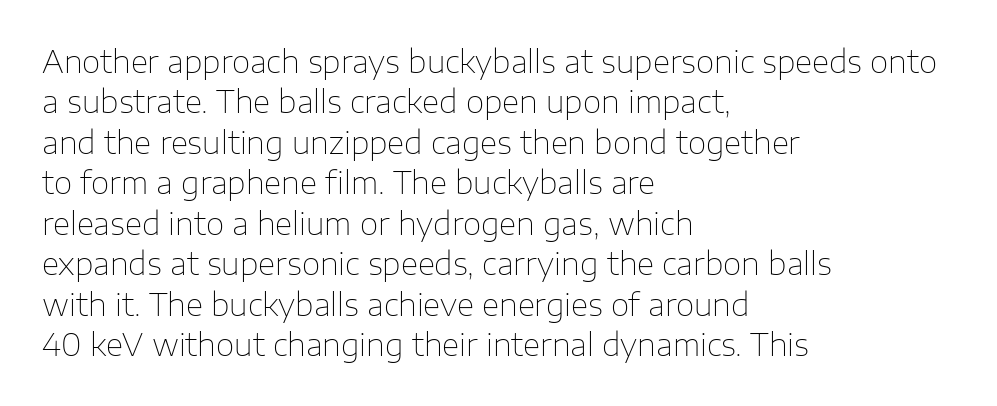
{"serif": "no", "italic": "no", "bold": "no", "weight": "thin", "width": "normal", "stroke_contrast": "low", "x_height": "medium", "monospaced": "no", "underline": "no", "align": "left", "line_spacing": "normal", "line_spacing_ratio": 1.35, "letter_spacing": "normal", "letter_spacing_em": 0.0, "glyph_px": 30}
